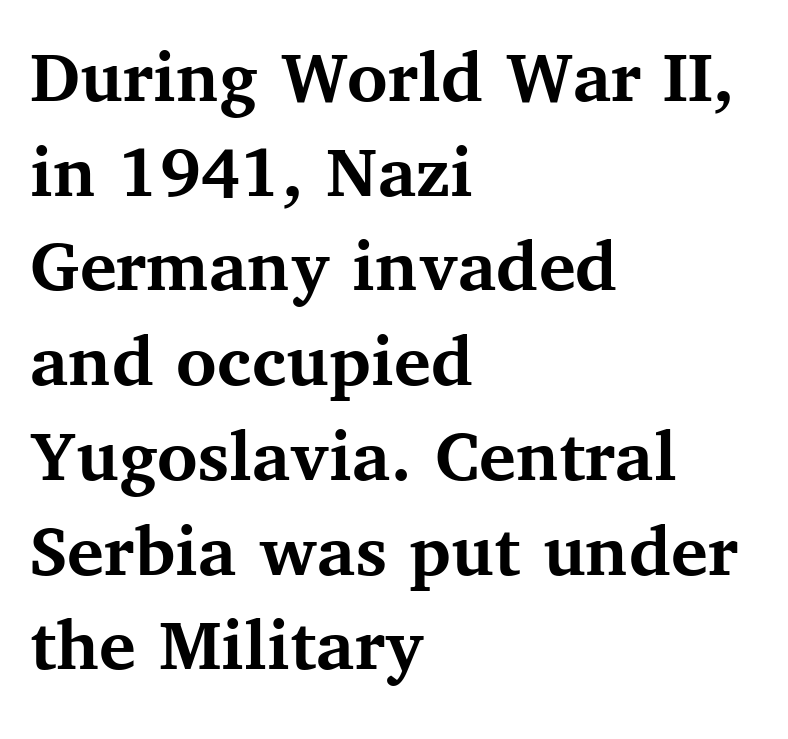
Q: Is the text bold? A: Yes.
Q: Is the text italic (slanted)? A: No, it is upright.
Q: Is the typeface a serif or a sans-serif typeface? A: Serif.
Q: Is the text underlined? A: No.
Q: How is the paragraph aligned? A: Left-aligned.
Q: Is the spacing between letters normal or unusually wide? A: Normal.
Q: Width (condensed, normal, or wide)? A: Normal.
Q: Stroke contrast? A: Medium.
Q: x-height? A: Medium.
Q: Monospaced? A: No.
